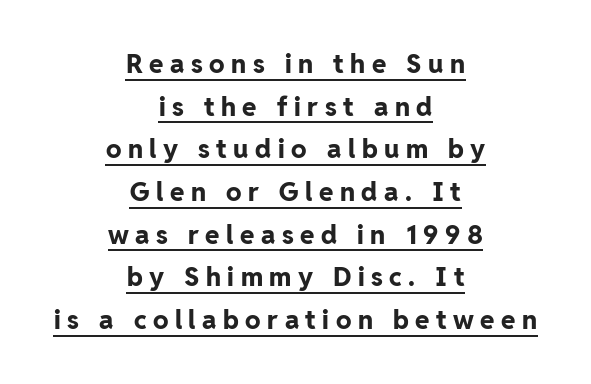
The image shows 26 px bold type, upright; set centered, normal line spacing (1.64x), unusually wide letter spacing (+0.25 em), underlined.
